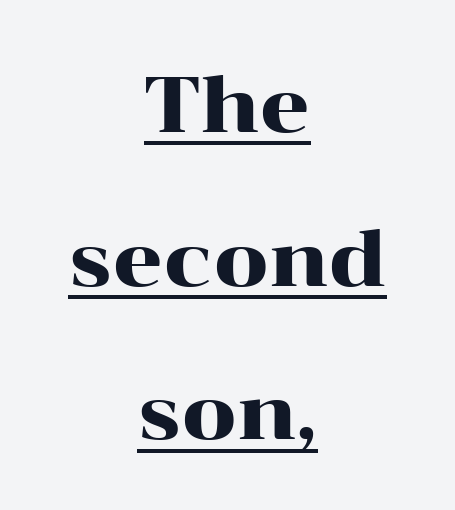
Q: Is the text italic (slanted)? A: No, it is upright.
Q: Is the typeface a serif or a sans-serif typeface? A: Serif.
Q: Is the text underlined? A: Yes.
Q: How is the paragraph aligned? A: Centered.
Q: Is the spacing between letters normal or unusually wide? A: Normal.
Q: Is the spacing between lines tight, normal or loose? A: Loose.
Q: Width (condensed, normal, or wide)? A: Wide.
Q: Stroke contrast? A: High.
Q: x-height? A: Medium.
Q: Monospaced? A: No.
